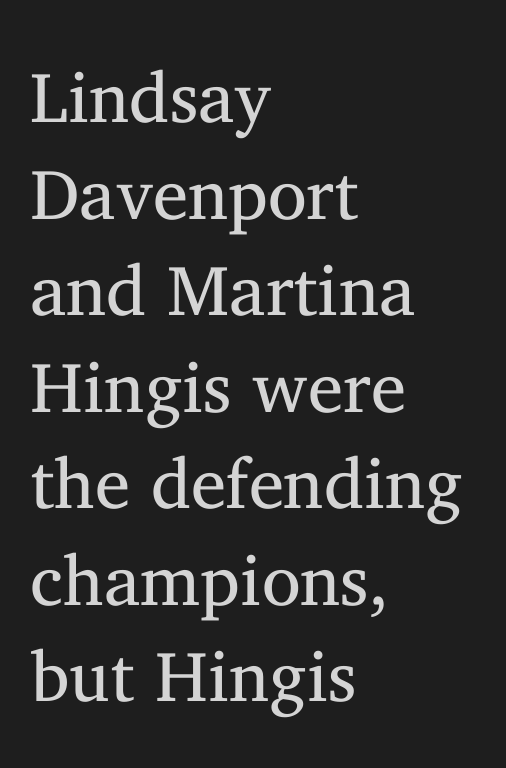
Q: Is the text bold? A: No.
Q: Is the text italic (slanted)? A: No, it is upright.
Q: Is the typeface a serif or a sans-serif typeface? A: Serif.
Q: Is the text underlined? A: No.
Q: How is the paragraph aligned? A: Left-aligned.
Q: Is the spacing between letters normal or unusually wide? A: Normal.
Q: Is the spacing between lines tight, normal or loose? A: Normal.
Q: Width (condensed, normal, or wide)? A: Normal.
Q: Stroke contrast? A: Medium.
Q: x-height? A: Medium.
Q: Monospaced? A: No.
